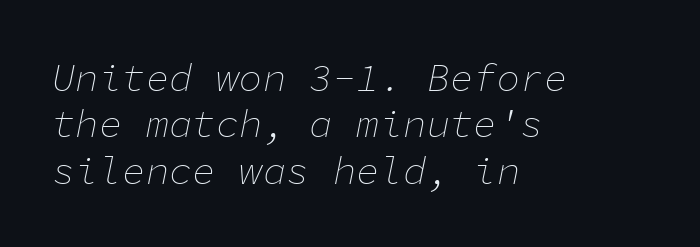
{"italic": "yes", "lean": "right", "slant_degrees": 11, "bold": "no", "weight": "thin", "width": "normal", "stroke_contrast": "low", "x_height": "medium", "monospaced": "yes", "underline": "no", "align": "left", "line_spacing_ratio": 1.19, "letter_spacing": "normal", "letter_spacing_em": 0.0, "glyph_px": 39}
